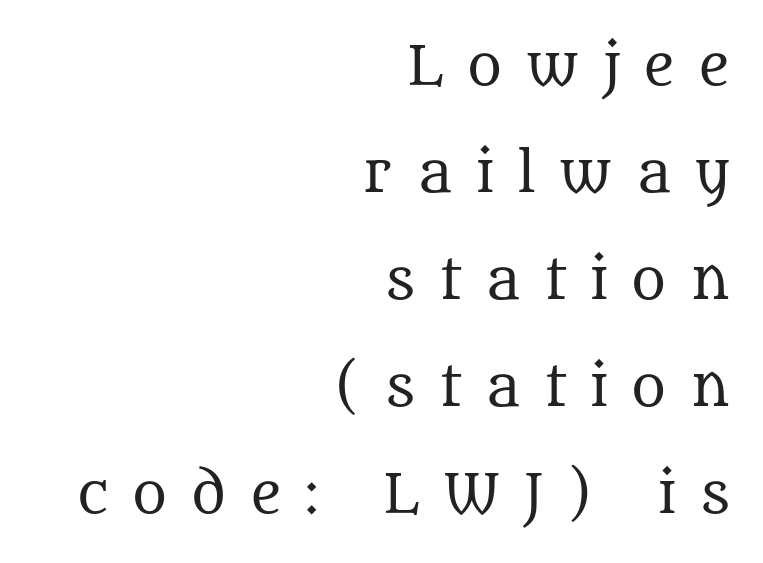
{"serif": "yes", "italic": "no", "bold": "no", "weight": "regular", "width": "normal", "stroke_contrast": "medium", "x_height": "large", "monospaced": "no", "underline": "no", "align": "right", "line_spacing": "loose", "line_spacing_ratio": 2.02, "letter_spacing": "wide", "letter_spacing_em": 0.45, "glyph_px": 53}
